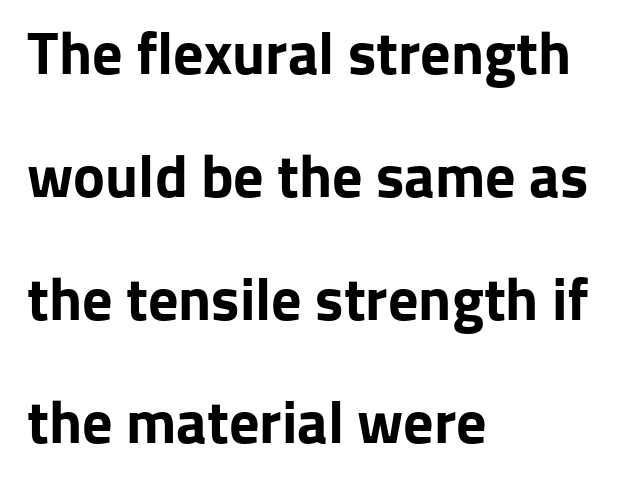
The image shows 60 px bold sans-serif type, upright; set left-aligned, loose line spacing (2.05x), normal letter spacing, not underlined; low stroke contrast and a medium x-height.
